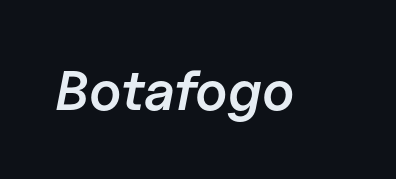
Note the varied advance widths — an 'i' is clearly narrower than an 'm'. Words appear dense and cohesive because spacing is normal. The face used here has a pronounced slope to its letters. The passage shown is semibold, sitting just below true bold.
